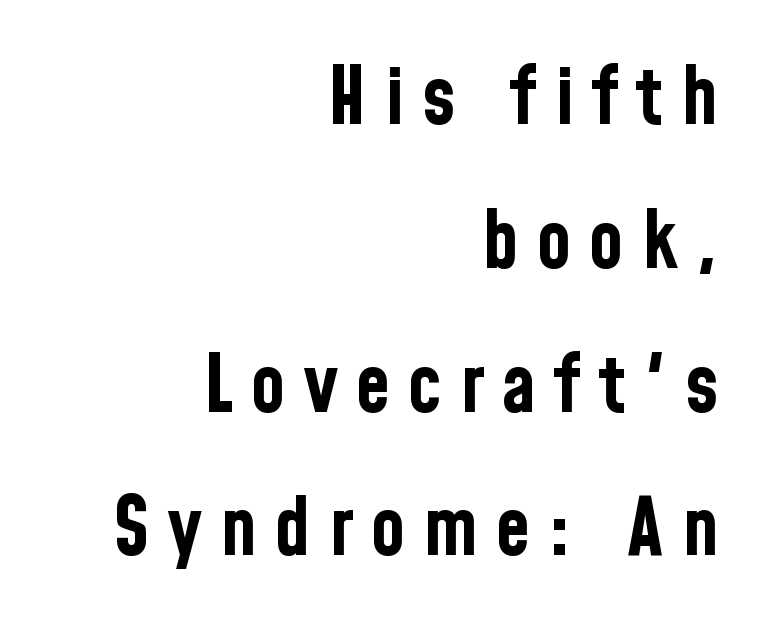
Q: Is the text bold? A: Yes.
Q: Is the text italic (slanted)? A: No, it is upright.
Q: Is the typeface a serif or a sans-serif typeface? A: Sans-serif.
Q: Is the text underlined? A: No.
Q: How is the paragraph aligned? A: Right-aligned.
Q: Is the spacing between letters normal or unusually wide? A: Unusually wide.
Q: Width (condensed, normal, or wide)? A: Condensed.
Q: Stroke contrast? A: Low.
Q: x-height? A: Medium.
Q: Monospaced? A: No.
